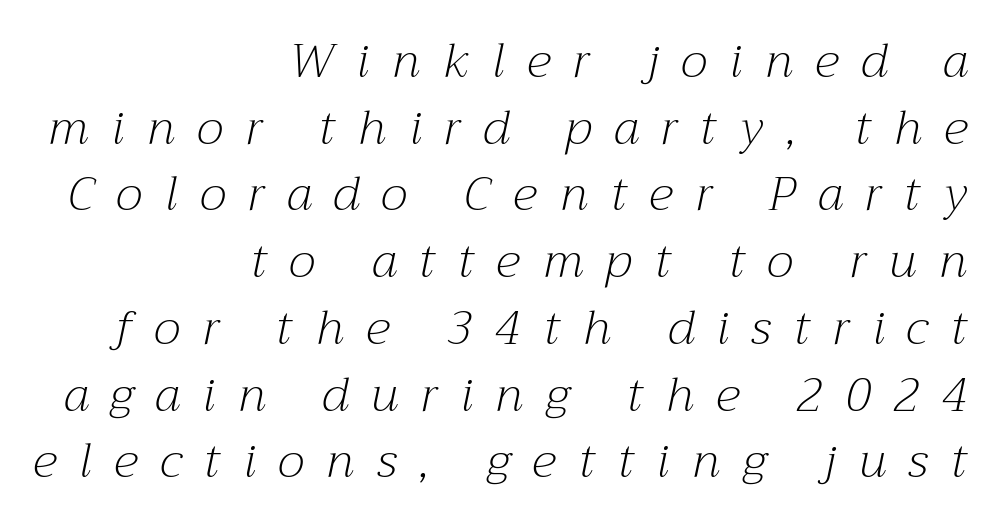
The image shows 48 px light serif type, italic (leaning right); set right-aligned, normal line spacing (1.39x), unusually wide letter spacing (+0.47 em), not underlined; medium stroke contrast and a medium x-height.
